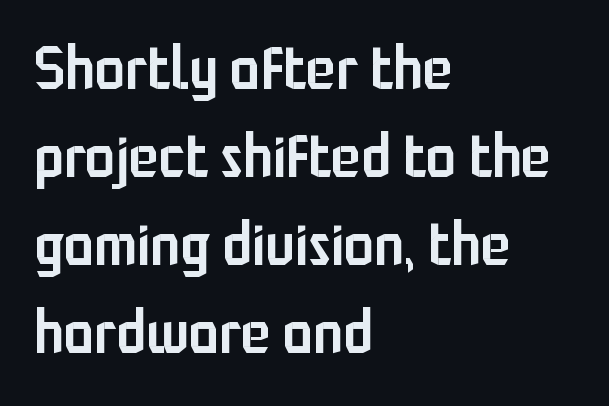
{"serif": "no", "italic": "no", "bold": "semi", "weight": "semibold", "width": "condensed", "stroke_contrast": "low", "x_height": "medium", "monospaced": "no", "underline": "no", "align": "left", "line_spacing": "normal", "line_spacing_ratio": 1.44, "letter_spacing": "normal", "letter_spacing_em": 0.0, "glyph_px": 61}
